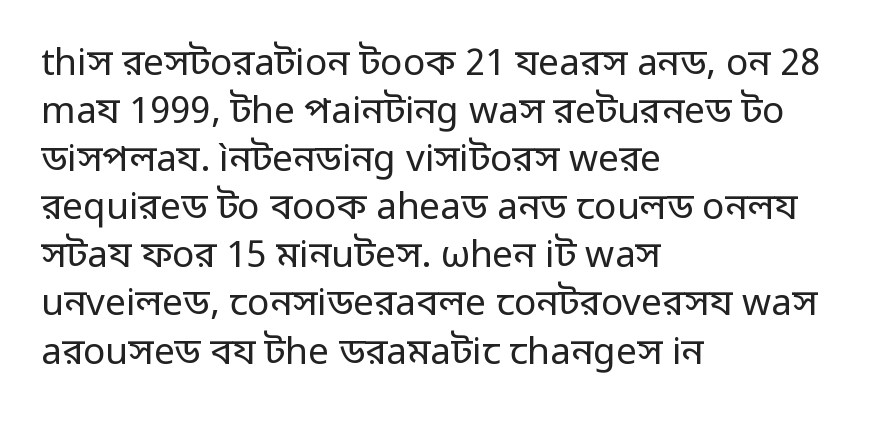
Q: Is the text bold? A: No.
Q: Is the text italic (slanted)? A: No, it is upright.
Q: Is the typeface a serif or a sans-serif typeface? A: Sans-serif.
Q: Is the text underlined? A: No.
Q: How is the paragraph aligned? A: Left-aligned.
Q: Is the spacing between letters normal or unusually wide? A: Normal.
Q: Is the spacing between lines tight, normal or loose? A: Normal.
Q: Width (condensed, normal, or wide)? A: Normal.
Q: Stroke contrast? A: Low.
Q: x-height? A: Medium.
Q: Monospaced? A: No.
